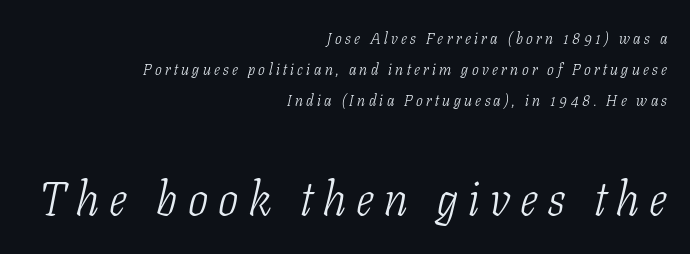
{"serif": "yes", "italic": "yes", "lean": "right", "slant_degrees": 11, "bold": "no", "weight": "light", "width": "condensed", "stroke_contrast": "low", "x_height": "medium", "monospaced": "no", "underline": "no", "align": "right", "line_spacing": "loose", "line_spacing_ratio": 1.95, "letter_spacing": "wide", "letter_spacing_em": 0.21, "larger_block": "second", "size_ratio": 3.0, "glyph_px": 48}
